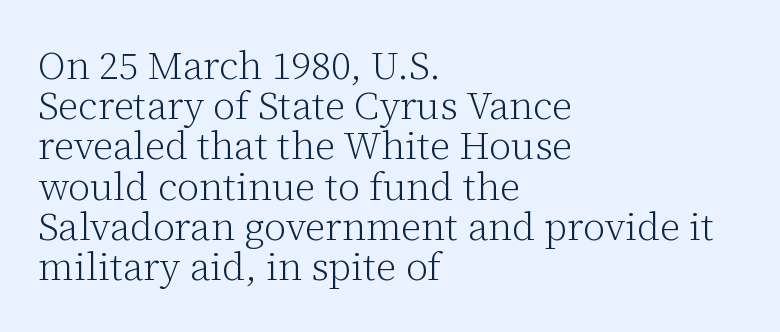
Q: Is the text bold? A: No.
Q: Is the text italic (slanted)? A: No, it is upright.
Q: Is the typeface a serif or a sans-serif typeface? A: Serif.
Q: Is the text underlined? A: No.
Q: How is the paragraph aligned? A: Left-aligned.
Q: Is the spacing between letters normal or unusually wide? A: Normal.
Q: Is the spacing between lines tight, normal or loose? A: Tight.
Q: Width (condensed, normal, or wide)? A: Normal.
Q: Stroke contrast? A: Low.
Q: x-height? A: Medium.
Q: Monospaced? A: No.
